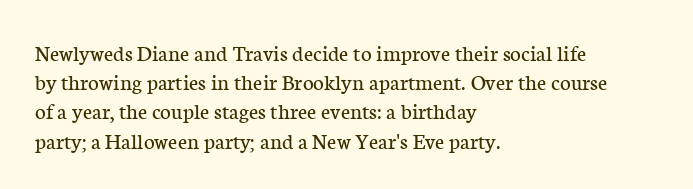
{"italic": "no", "bold": "no", "underline": "no", "align": "left", "line_spacing": "normal", "line_spacing_ratio": 1.27, "letter_spacing": "normal", "letter_spacing_em": 0.0, "glyph_px": 23}
